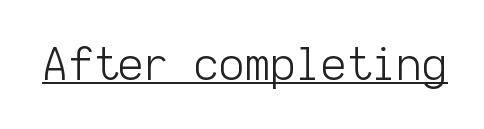
The image shows 44 px light sans-serif type, upright, monospaced; set normal letter spacing, underlined; low stroke contrast and a medium x-height.
